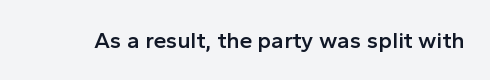
{"italic": "no", "bold": "semi", "underline": "no", "letter_spacing": "normal", "letter_spacing_em": 0.0, "glyph_px": 23}
